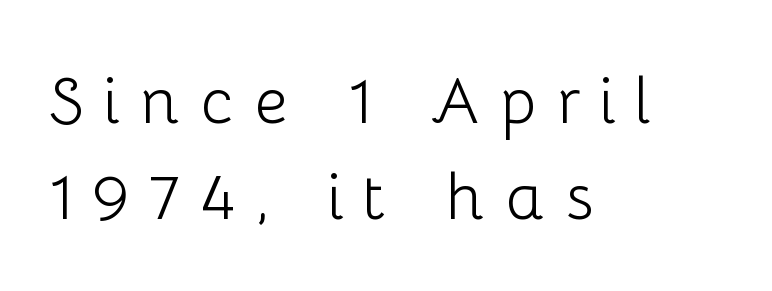
The image shows 65 px light sans-serif type, upright; set left-aligned, normal line spacing (1.48x), unusually wide letter spacing (+0.31 em), not underlined; low stroke contrast and a medium x-height.
